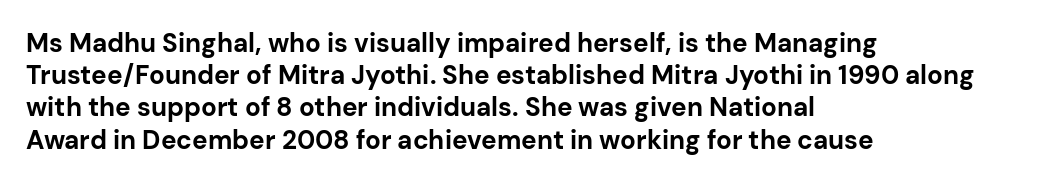
The image shows 26 px bold type, upright; set left-aligned, line spacing 1.24x, normal letter spacing, not underlined.
